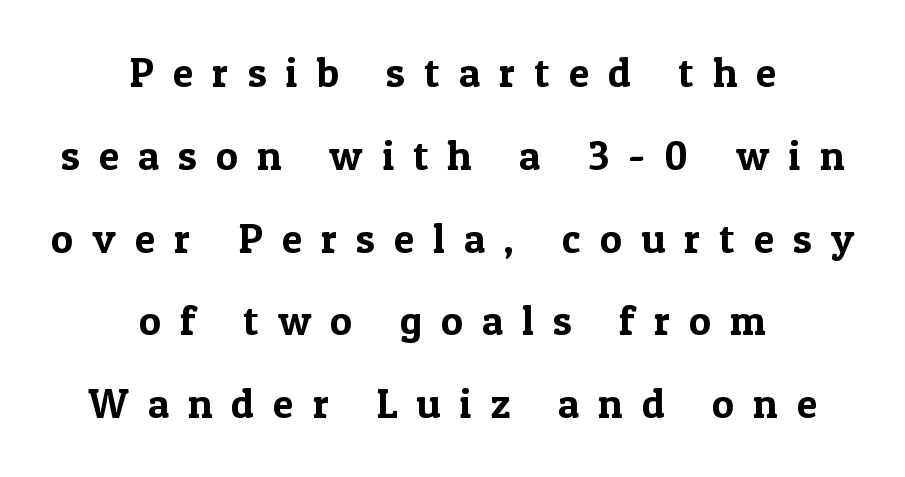
Q: Is the text italic (slanted)? A: No, it is upright.
Q: Is the typeface a serif or a sans-serif typeface? A: Serif.
Q: Is the text underlined? A: No.
Q: How is the paragraph aligned? A: Centered.
Q: Is the spacing between letters normal or unusually wide? A: Unusually wide.
Q: Is the spacing between lines tight, normal or loose? A: Loose.
Q: Width (condensed, normal, or wide)? A: Normal.
Q: x-height? A: Medium.
Q: Monospaced? A: No.
